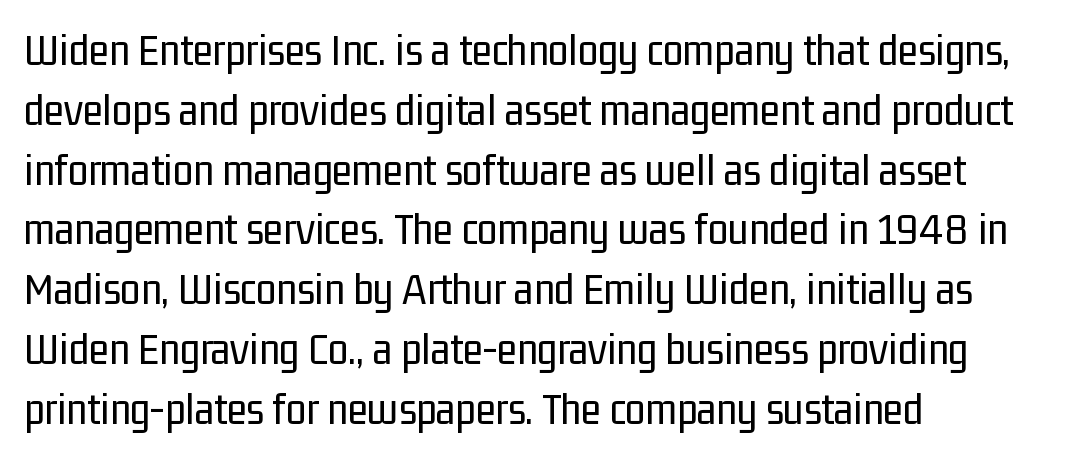
Look at the tracking — it's just the regular setting, nothing added. A typesetter would mark this as roman, not italic. Any mark beneath the type? The region is blank. The rendering uses natural spacing where letterforms have individual widths. The typeface chosen for these lines omits serifs.
